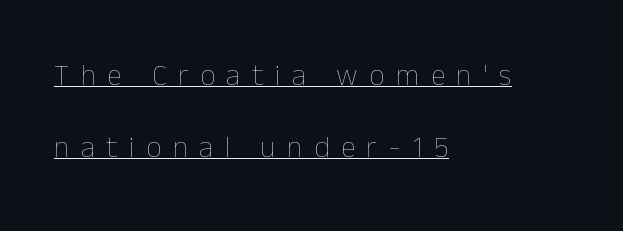
The image shows 30 px thin type, upright; set left-aligned, loose line spacing (2.4x), unusually wide letter spacing (+0.38 em), underlined; low stroke contrast and a medium x-height.
